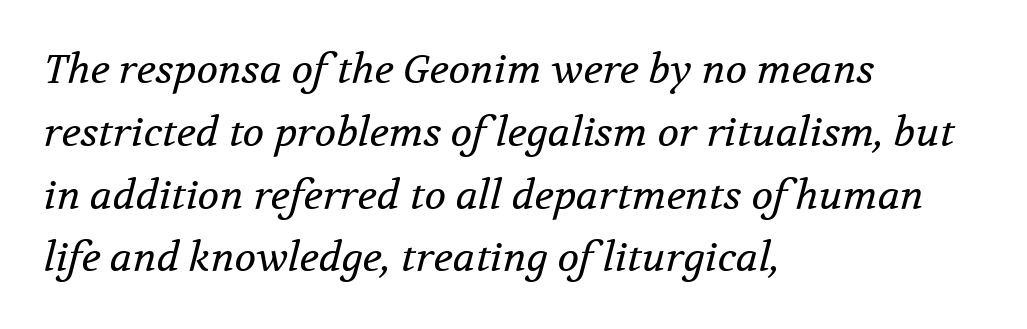
{"serif": "yes", "italic": "yes", "lean": "right", "slant_degrees": 12, "bold": "no", "weight": "regular", "width": "normal", "stroke_contrast": "medium", "x_height": "medium", "monospaced": "no", "underline": "no", "align": "left", "line_spacing": "normal", "line_spacing_ratio": 1.57, "letter_spacing": "normal", "letter_spacing_em": 0.0, "glyph_px": 40}
